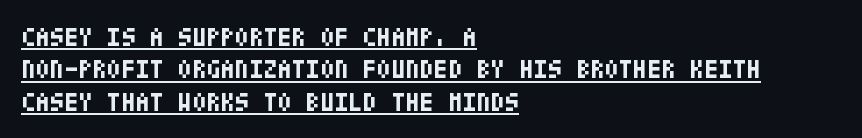
Each word holds together tightly as a unit, with standard inter-letter gaps. Whoever set this chose a conventional vertical rhythm. Heft: maximum for text — a bold. No italicization has been applied; the sample stays upright.
